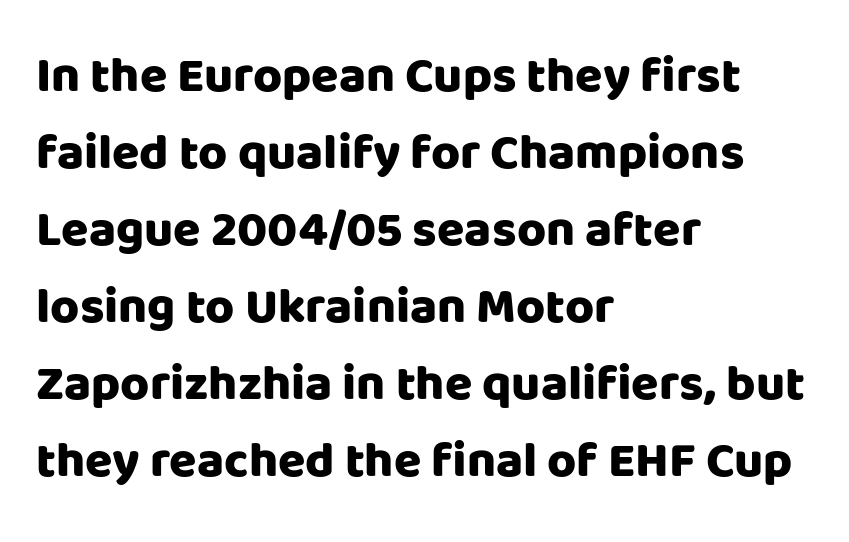
{"serif": "no", "italic": "no", "bold": "yes", "weight": "heavy", "width": "normal", "stroke_contrast": "low", "x_height": "large", "monospaced": "no", "underline": "no", "align": "left", "line_spacing": "normal", "line_spacing_ratio": 1.54, "letter_spacing": "normal", "letter_spacing_em": 0.0, "glyph_px": 50}
